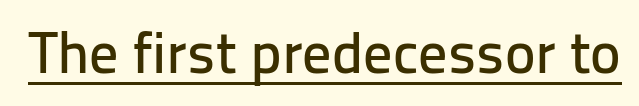
{"serif": "no", "italic": "no", "width": "normal", "stroke_contrast": "low", "x_height": "medium", "monospaced": "no", "underline": "yes", "letter_spacing": "normal", "letter_spacing_em": 0.0, "glyph_px": 58}
